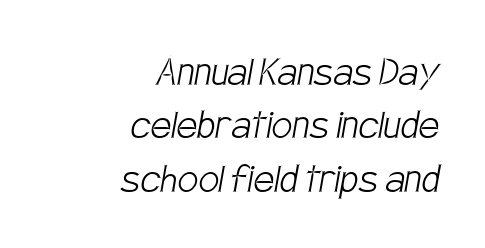
Q: Is the text bold? A: No.
Q: Is the typeface a serif or a sans-serif typeface? A: Sans-serif.
Q: Is the text underlined? A: No.
Q: How is the paragraph aligned? A: Right-aligned.
Q: Is the spacing between letters normal or unusually wide? A: Normal.
Q: Width (condensed, normal, or wide)? A: Condensed.
Q: Stroke contrast? A: Low.
Q: x-height? A: Large.
Q: Monospaced? A: No.
